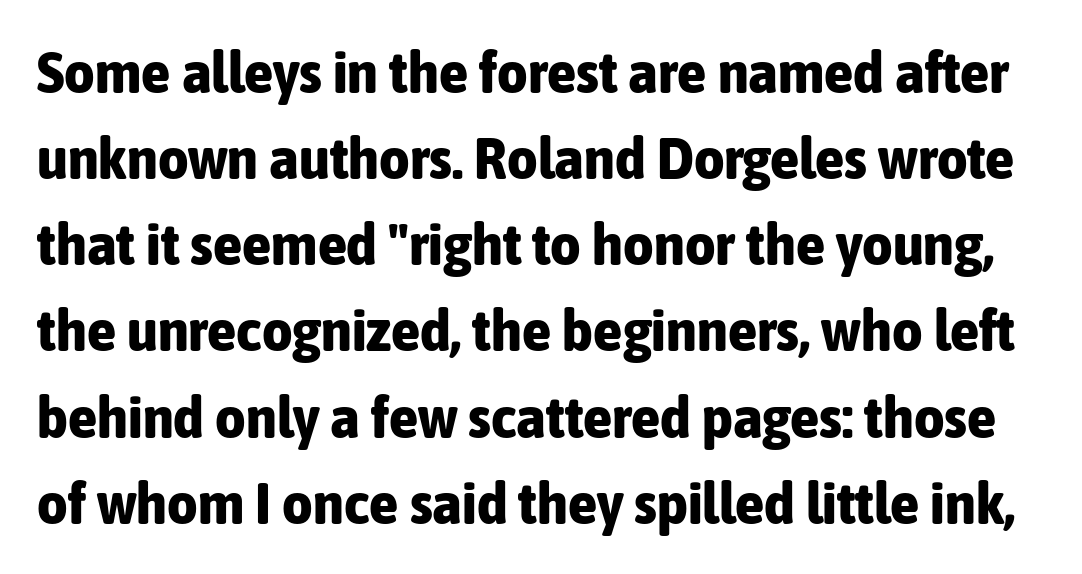
In terms of letterspacing, this is plain default setting. The letters are bold, with thick, heavy strokes. This sample uses a sans-serif face. Here the designer chose a conventional face with non-uniform glyph widths.
